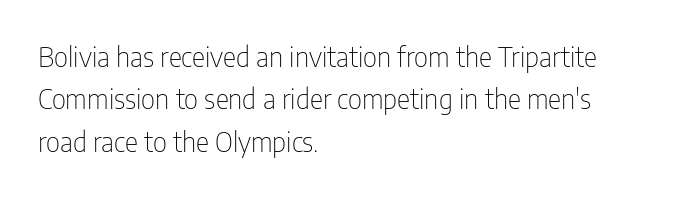
If you drew a ruler down the left edge, every line would touch it. Is the letter spacing exaggerated? No — it looks like the ordinary default. Whoever set this chose a conventional vertical rhythm. The typesetting does not lean heavy: it is not bold. Character widths vary here, with narrow letters taking less room than wide ones. A roman cut, with each character standing at attention.
